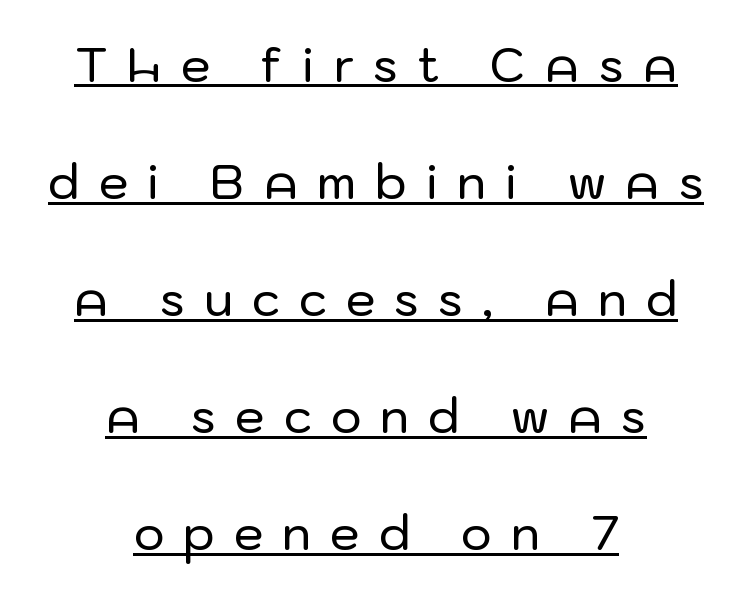
Is the block centered? Yes — each line is placed symmetrically about the middle. Here the designer chose a conventional face with non-uniform glyph widths. Do the letters lean? They stand straight. Does extra space separate the letters? Yes, quite a lot of it.
